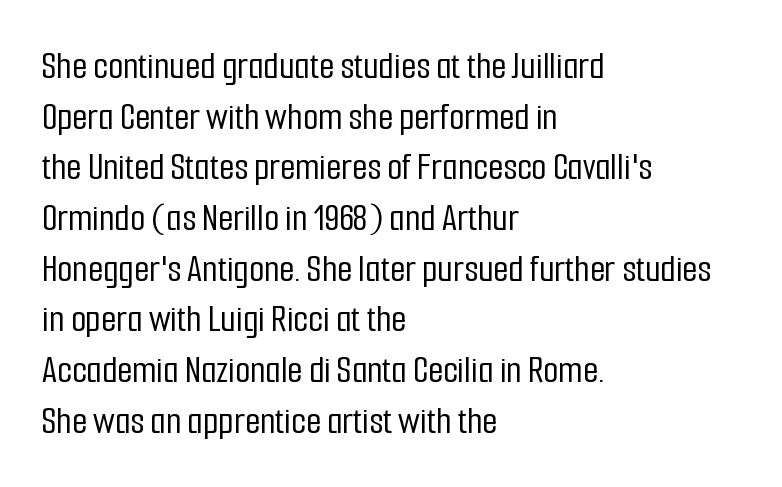
{"serif": "no", "italic": "no", "width": "condensed", "stroke_contrast": "low", "x_height": "medium", "monospaced": "no", "underline": "no", "align": "left", "line_spacing": "normal", "line_spacing_ratio": 1.3, "letter_spacing": "normal", "letter_spacing_em": 0.0, "glyph_px": 39}
